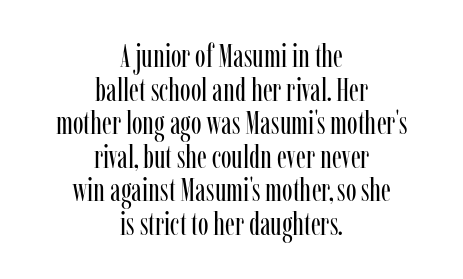
{"serif": "yes", "italic": "no", "bold": "no", "weight": "regular", "width": "condensed", "stroke_contrast": "low", "x_height": "medium", "monospaced": "no", "underline": "no", "align": "center", "line_spacing": "tight", "line_spacing_ratio": 1.05, "letter_spacing": "normal", "letter_spacing_em": 0.0, "glyph_px": 32}
